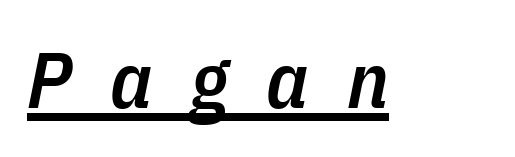
{"italic": "yes", "lean": "right", "slant_degrees": 11, "bold": "semi", "weight": "semibold", "width": "condensed", "stroke_contrast": "low", "x_height": "medium", "monospaced": "no", "underline": "yes", "letter_spacing": "wide", "letter_spacing_em": 0.48, "glyph_px": 79}
